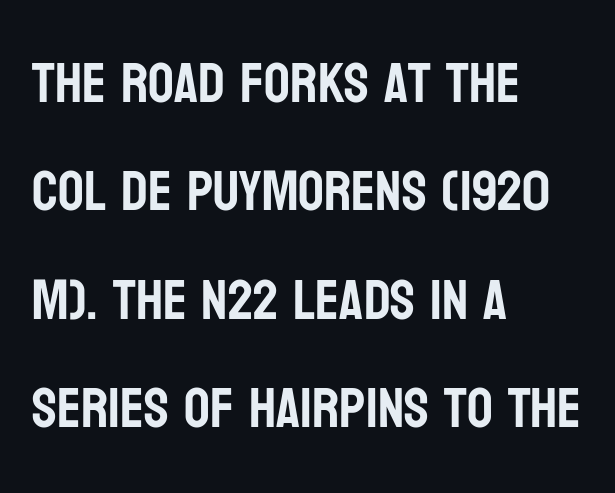
You could fit nearly another row in the gap between these rows. Reading down the block, your eye returns to a fixed left position each line. The gaps between neighbouring characters are ordinary and unremarkable. Lines of text with bare space underneath. The font family rendered here belongs to the sans-serif group. Notice how the stems are strictly vertical — no italics here.
